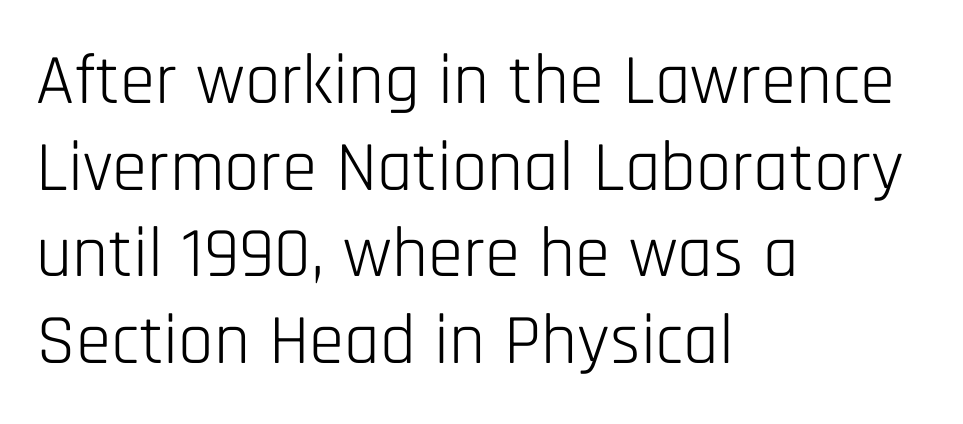
{"serif": "no", "italic": "no", "bold": "no", "weight": "light", "width": "condensed", "stroke_contrast": "low", "x_height": "large", "monospaced": "no", "underline": "no", "align": "left", "line_spacing_ratio": 1.22, "letter_spacing": "normal", "letter_spacing_em": 0.0, "glyph_px": 71}
